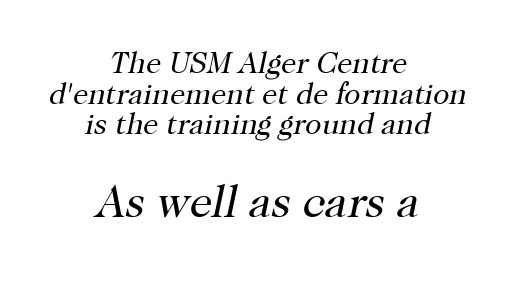
The image shows 45 px regular-weight serif type, italic (leaning right); set centered, tight line spacing (1.02x), normal letter spacing, not underlined; the second (bottom) block is 1.5x larger; high stroke contrast and a medium x-height.
